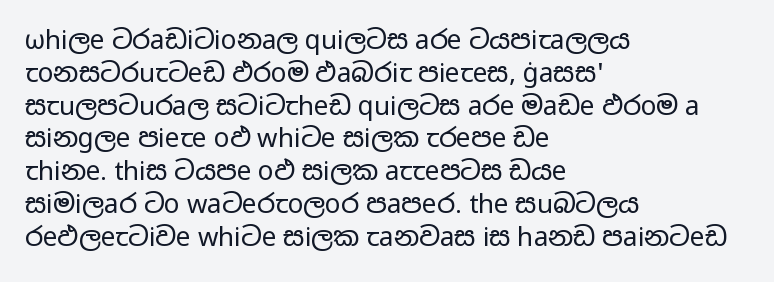
The image shows 26 px text type, upright; set left-aligned, normal line spacing (1.26x), normal letter spacing, not underlined.
